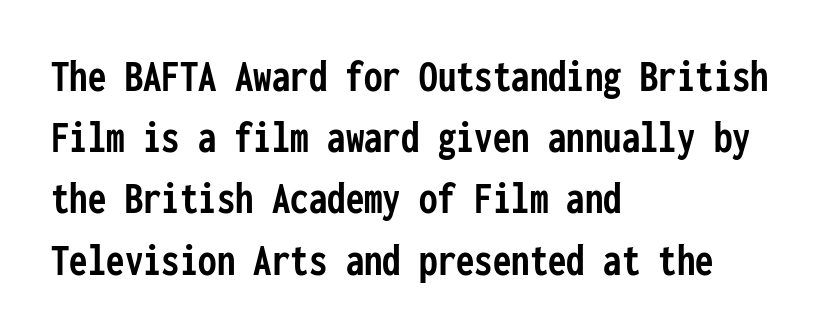
Notice how the passage keeps a crisp vertical edge on the left only. Typesetter's note: full bold, strokes at maximum text heaviness. The letters sit at their default tracking, neither squeezed nor spread. These lines are rendered in a fixed-pitch font. Notice how the stems are strictly vertical — no italics here.
